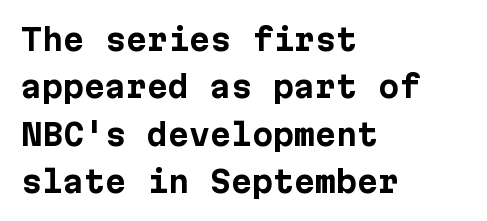
The image shows 30 px bold sans-serif type, upright; set left-aligned, normal line spacing (1.58x), normal letter spacing, not underlined; low stroke contrast and a medium x-height.
